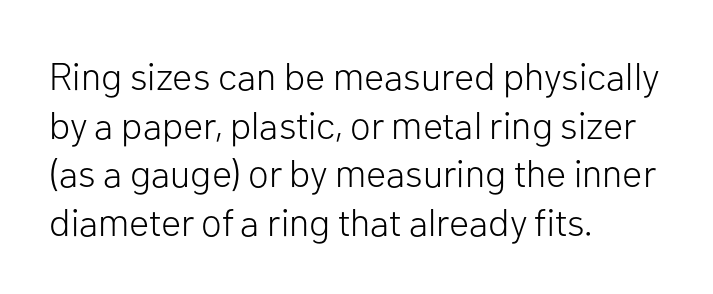
The image shows 38 px light sans-serif type, upright; set left-aligned, normal line spacing (1.28x), normal letter spacing, not underlined; low stroke contrast and a medium x-height.
